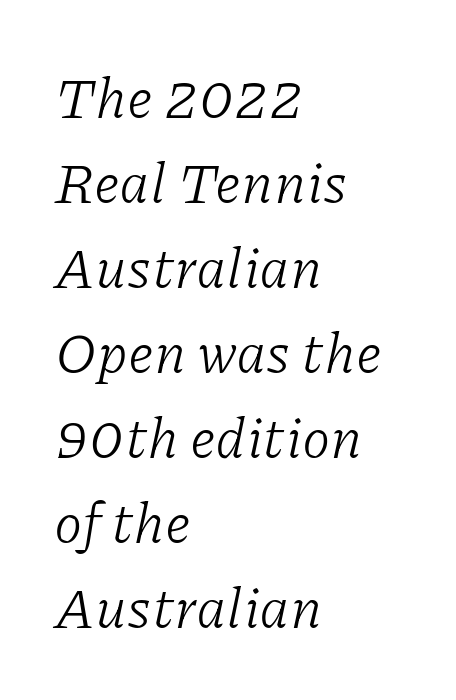
The face looks like a standard text weight, possibly lighter. The passage shown has conventional tracking throughout. Spacing verdict: proportional, widths tailored to each character. Honestly, there is no underline to notice here at all. The rendering anchors every line to the left-hand side. Every character sits at an angle, as italics do.
